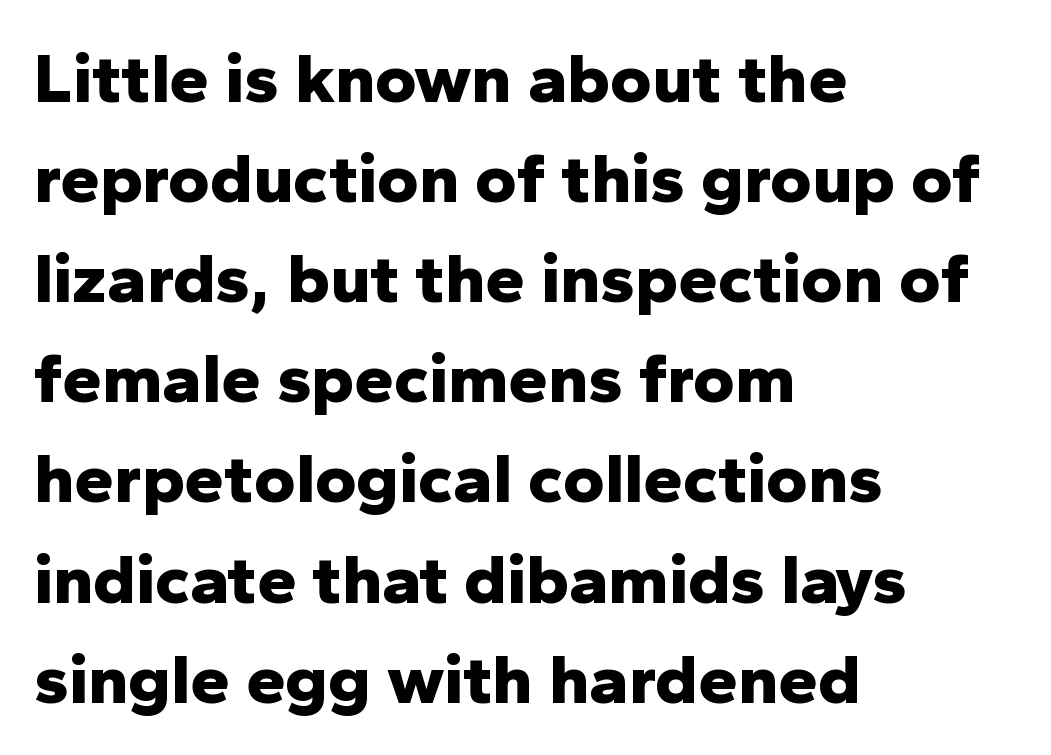
Letterform terminals end flat and unadorned throughout the passage. Unmarked baselines from the first word to the last. You could call the tracking neutral — neither tight nor loose. Upright lettering throughout.
